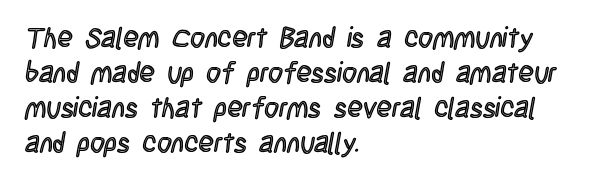
{"width": "condensed", "x_height": "large", "monospaced": "no", "underline": "no", "align": "left", "line_spacing": "normal", "line_spacing_ratio": 1.25, "letter_spacing": "normal", "letter_spacing_em": 0.0, "glyph_px": 28}
